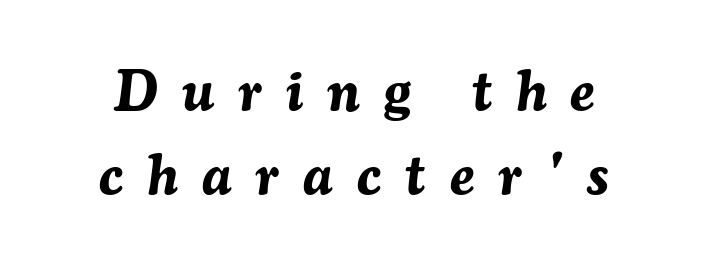
Q: Is the text bold? A: Yes.
Q: Is the text italic (slanted)? A: Yes, it leans right by about 7 degrees.
Q: Is the text underlined? A: No.
Q: How is the paragraph aligned? A: Centered.
Q: Is the spacing between letters normal or unusually wide? A: Unusually wide.
Q: Is the spacing between lines tight, normal or loose? A: Normal.
Q: Width (condensed, normal, or wide)? A: Normal.
Q: Stroke contrast? A: Medium.
Q: x-height? A: Medium.
Q: Monospaced? A: No.
